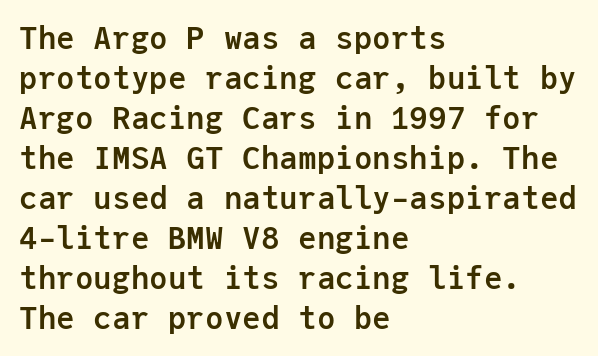
The image shows 31 px semibold sans-serif type, upright, monospaced; set left-aligned, normal line spacing (1.29x), normal letter spacing, not underlined; low stroke contrast and a medium x-height.
